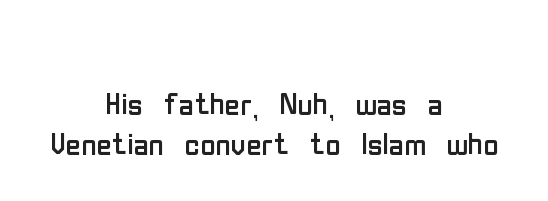
Q: Is the text bold? A: No.
Q: Is the text italic (slanted)? A: No, it is upright.
Q: Is the typeface a serif or a sans-serif typeface? A: Sans-serif.
Q: Is the text underlined? A: No.
Q: How is the paragraph aligned? A: Centered.
Q: Is the spacing between letters normal or unusually wide? A: Normal.
Q: Is the spacing between lines tight, normal or loose? A: Tight.
Q: Width (condensed, normal, or wide)? A: Condensed.
Q: Stroke contrast? A: Low.
Q: x-height? A: Medium.
Q: Monospaced? A: No.
